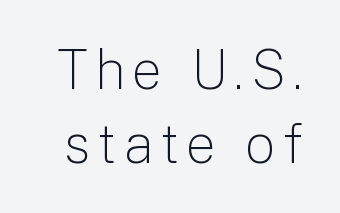
The image shows 54 px light sans-serif type, upright; set normal line spacing (1.37x), not underlined; low stroke contrast and a medium x-height.
